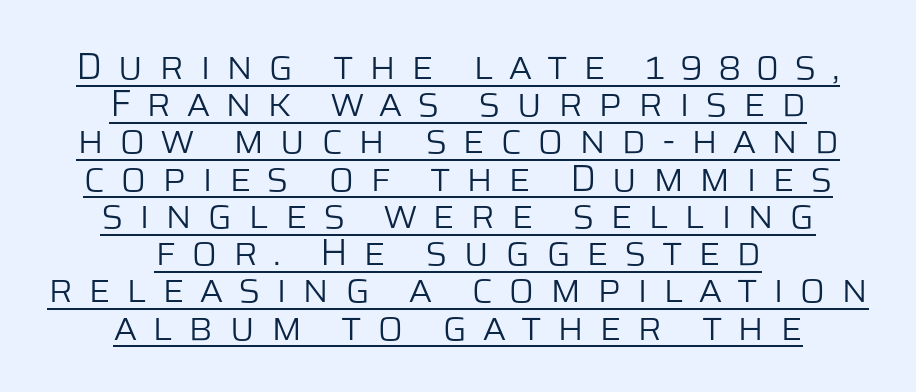
On a weight scale, this lands at 450 or below. Typographically, this falls in the sans-serif category. Compared with typical body copy, the letter spacing here is much looser. The space between consecutive lines is stingy.
